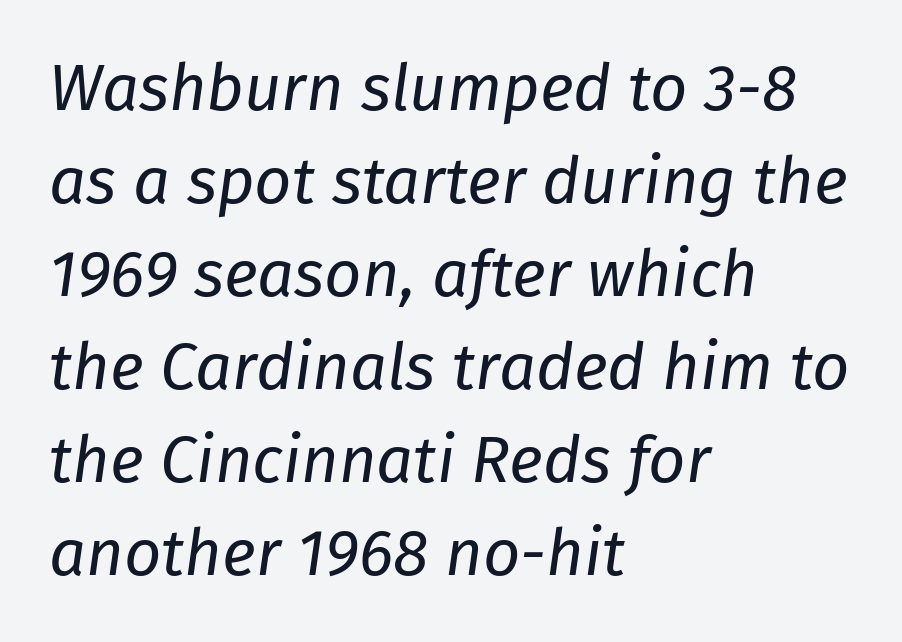
{"italic": "yes", "lean": "right", "slant_degrees": 8, "bold": "no", "weight": "regular", "width": "normal", "stroke_contrast": "low", "x_height": "medium", "monospaced": "no", "underline": "no", "align": "left", "line_spacing": "normal", "line_spacing_ratio": 1.43, "letter_spacing": "normal", "letter_spacing_em": 0.0, "glyph_px": 65}
